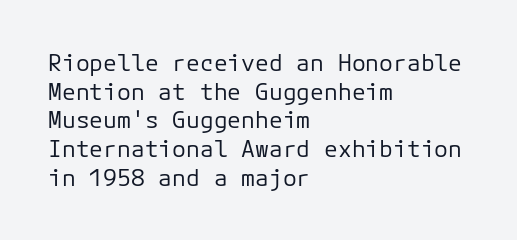
The image shows 23 px text type, upright; set left-aligned, normal line spacing (1.25x), normal letter spacing, not underlined.
